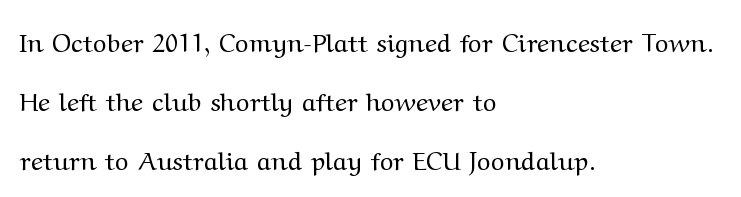
The image shows 26 px text type, upright; set left-aligned, loose line spacing (2.26x), normal letter spacing, not underlined.
